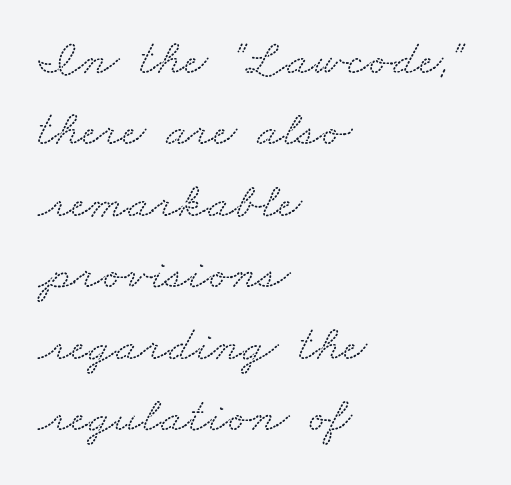
The image shows 51 px wide serif type; set left-aligned, normal line spacing (1.4x), normal letter spacing, not underlined; low stroke contrast and a small x-height.
